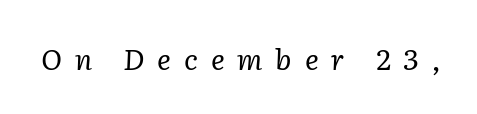
Q: Is the text bold? A: No.
Q: Is the text italic (slanted)? A: Yes, it leans right by about 2 degrees.
Q: Is the typeface a serif or a sans-serif typeface? A: Serif.
Q: Is the text underlined? A: No.
Q: Is the spacing between letters normal or unusually wide? A: Unusually wide.
Q: Width (condensed, normal, or wide)? A: Normal.
Q: Stroke contrast? A: Low.
Q: x-height? A: Medium.
Q: Monospaced? A: No.
